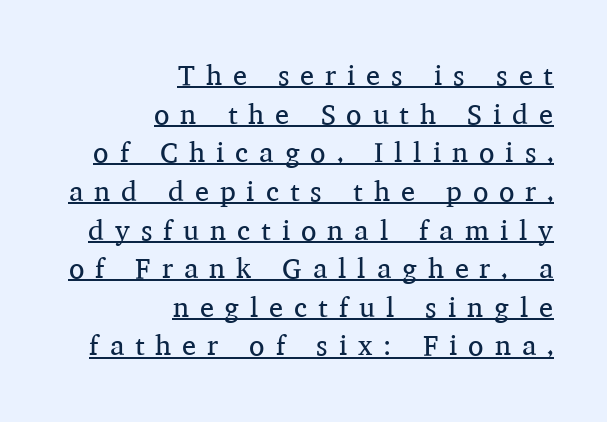
{"serif": "yes", "italic": "no", "bold": "no", "weight": "regular", "width": "normal", "stroke_contrast": "medium", "x_height": "medium", "monospaced": "no", "underline": "yes", "align": "right", "line_spacing": "normal", "line_spacing_ratio": 1.38, "letter_spacing": "wide", "letter_spacing_em": 0.39, "glyph_px": 28}
